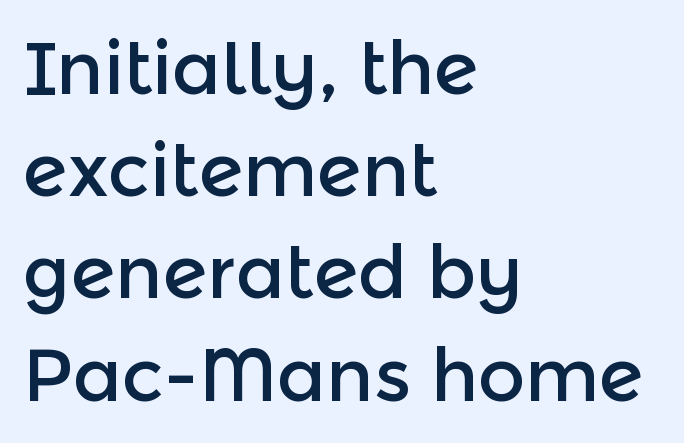
{"serif": "no", "italic": "no", "width": "normal", "x_height": "medium", "monospaced": "no", "underline": "no", "align": "left", "line_spacing": "normal", "line_spacing_ratio": 1.4, "letter_spacing": "normal", "letter_spacing_em": 0.0, "glyph_px": 73}
